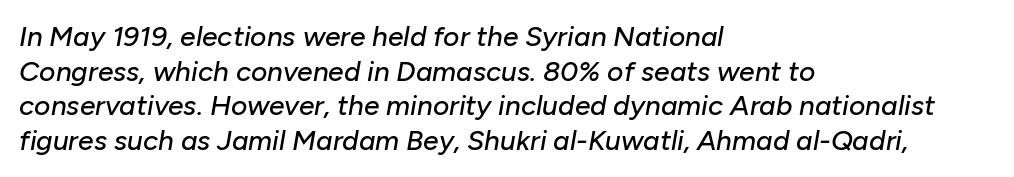
{"italic": "yes", "lean": "right", "slant_degrees": 10, "width": "normal", "stroke_contrast": "low", "x_height": "medium", "monospaced": "no", "underline": "no", "align": "left", "line_spacing_ratio": 1.24, "letter_spacing": "normal", "letter_spacing_em": 0.0, "glyph_px": 28}
